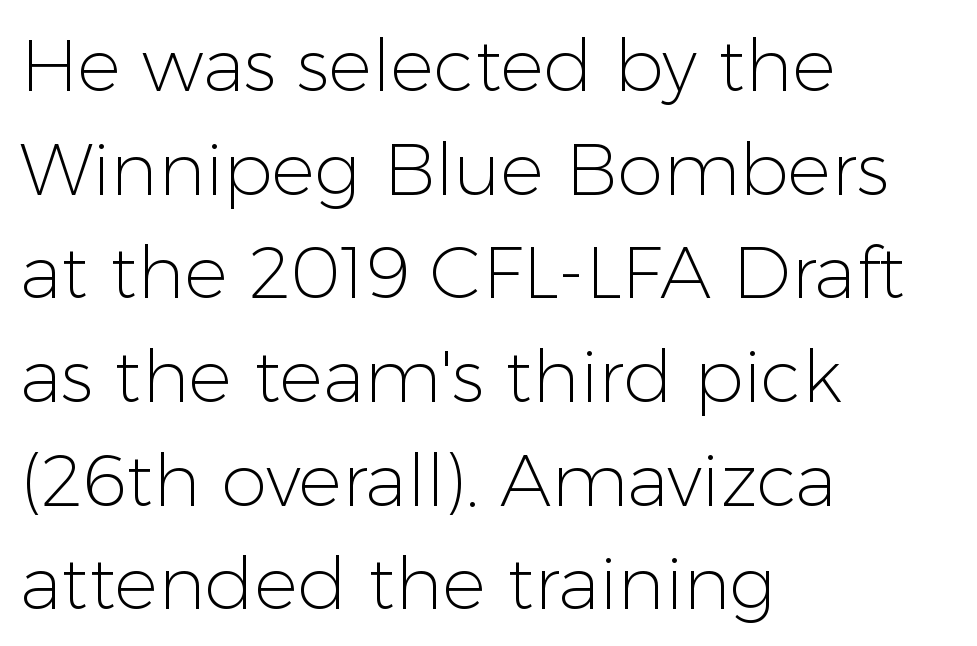
Q: Is the text bold? A: No.
Q: Is the text italic (slanted)? A: No, it is upright.
Q: Is the typeface a serif or a sans-serif typeface? A: Sans-serif.
Q: Is the text underlined? A: No.
Q: How is the paragraph aligned? A: Left-aligned.
Q: Is the spacing between letters normal or unusually wide? A: Normal.
Q: Is the spacing between lines tight, normal or loose? A: Normal.
Q: Width (condensed, normal, or wide)? A: Normal.
Q: Stroke contrast? A: Low.
Q: x-height? A: Medium.
Q: Monospaced? A: No.
